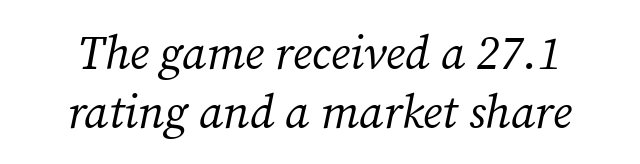
Q: Is the text bold? A: No.
Q: Is the text italic (slanted)? A: Yes, it leans right by about 12 degrees.
Q: Is the typeface a serif or a sans-serif typeface? A: Serif.
Q: Is the text underlined? A: No.
Q: How is the paragraph aligned? A: Centered.
Q: Is the spacing between letters normal or unusually wide? A: Normal.
Q: Is the spacing between lines tight, normal or loose? A: Normal.
Q: Width (condensed, normal, or wide)? A: Normal.
Q: Stroke contrast? A: Medium.
Q: x-height? A: Medium.
Q: Monospaced? A: No.
